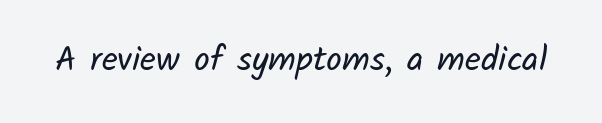
These lines are rendered in a variable-pitch font. The zone under the glyphs is completely vacant. Weight class: somewhere from thin through regular. The rendering shows plain stroke endings on the letterforms — a sans-serif design.
